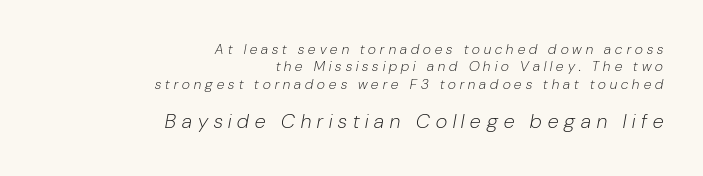
Q: Is the text bold? A: No.
Q: Is the text italic (slanted)? A: Yes, it leans right by about 10 degrees.
Q: Is the text underlined? A: No.
Q: How is the paragraph aligned? A: Right-aligned.
Q: Is the spacing between letters normal or unusually wide? A: Unusually wide.
Q: Is the spacing between lines tight, normal or loose? A: Normal.
Q: Which block of text is set in a larger size, the first (top) or the second (bottom)? A: The second (bottom) one.
